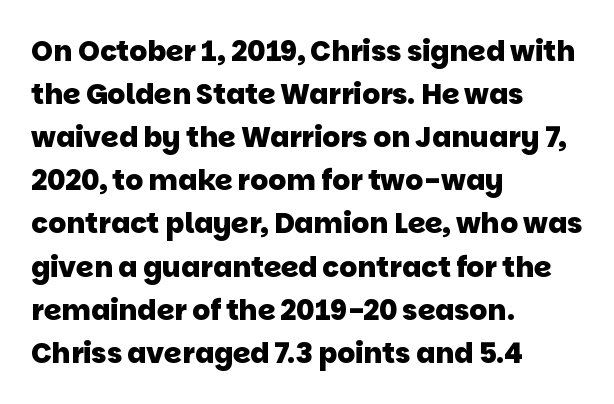
Letterform terminals end flat and unadorned throughout the passage. The paragraph has a hard left edge and a soft right edge. Is there much room between lines? A standard amount, neither cramped nor airy. Standard letterfit; no display-style spreading of the glyphs. These lines are rendered in a variable-pitch font.
